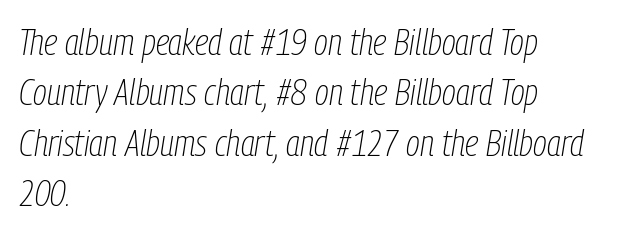
These lines keep a tight, regular rhythm from letter to letter. The text block is weighted toward the left margin, trailing off unevenly rightward. Summary of weight: not heavy and not bold. Students, observe: this is what conventionally led text looks like.
